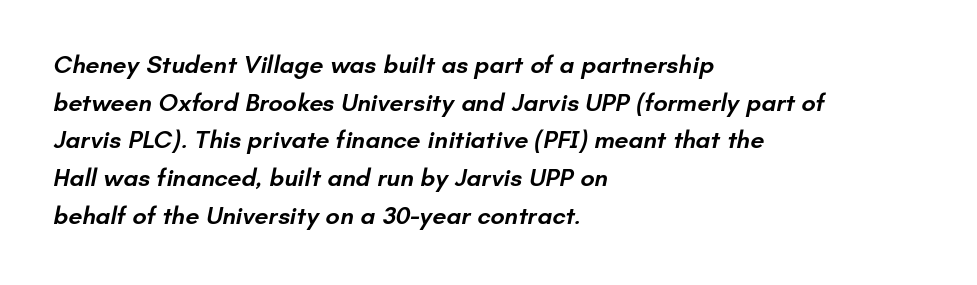
{"bold": "semi", "underline": "no", "align": "left", "line_spacing": "normal", "line_spacing_ratio": 1.51, "letter_spacing": "normal", "letter_spacing_em": 0.0, "glyph_px": 25}
